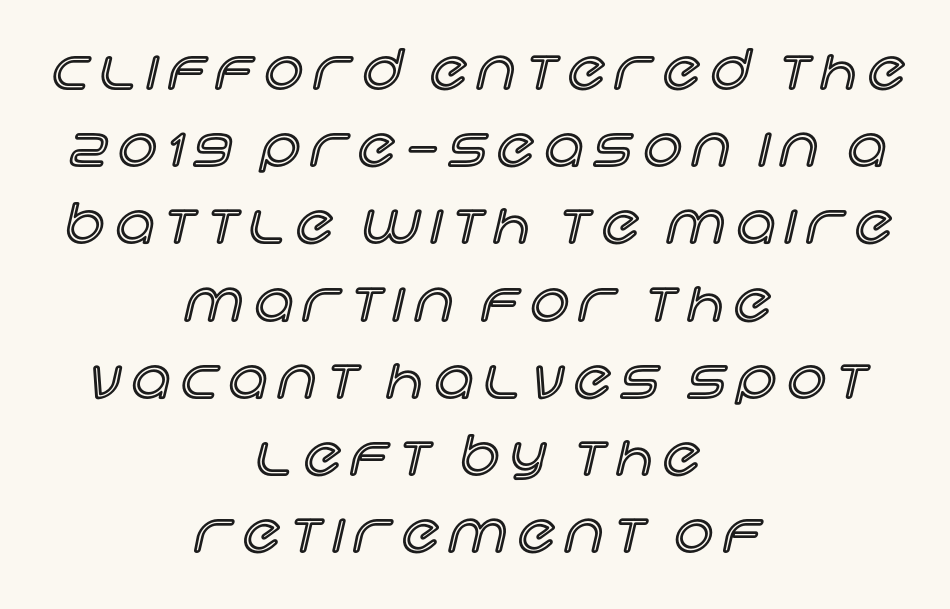
No word sits above an underline. What stands out about the letter spacing? Its width — letters are far apart. The compositor balanced each line on the midline. Vertical spacing — default. Varying glyph widths throughout — classic text-font behaviour.
